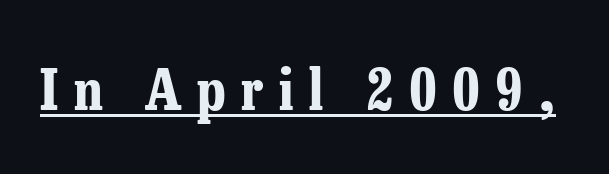
Q: Is the text bold? A: Yes.
Q: Is the text italic (slanted)? A: No, it is upright.
Q: Is the typeface a serif or a sans-serif typeface? A: Serif.
Q: Is the text underlined? A: Yes.
Q: Is the spacing between letters normal or unusually wide? A: Unusually wide.
Q: Width (condensed, normal, or wide)? A: Condensed.
Q: Stroke contrast? A: Low.
Q: x-height? A: Medium.
Q: Monospaced? A: No.
